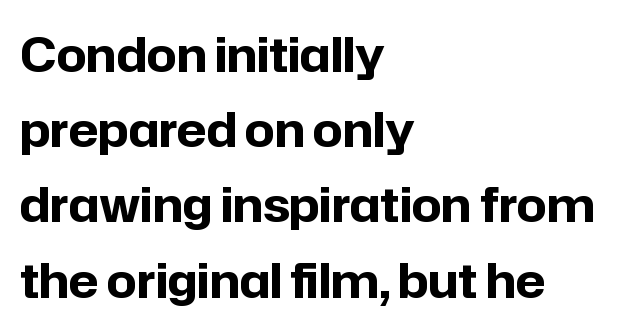
Q: Is the text bold? A: Yes.
Q: Is the text italic (slanted)? A: No, it is upright.
Q: Is the typeface a serif or a sans-serif typeface? A: Sans-serif.
Q: Is the text underlined? A: No.
Q: How is the paragraph aligned? A: Left-aligned.
Q: Is the spacing between letters normal or unusually wide? A: Normal.
Q: Is the spacing between lines tight, normal or loose? A: Normal.
Q: Width (condensed, normal, or wide)? A: Normal.
Q: Stroke contrast? A: Low.
Q: x-height? A: Medium.
Q: Monospaced? A: No.
